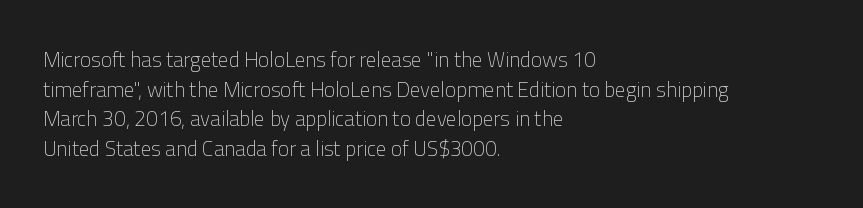
Quick note: underline off. Do the letters lean? They stand straight. The text block is weighted toward the left margin, trailing off unevenly rightward. This rendering leaves character spacing at its baseline value. Vertical spacing — default.
